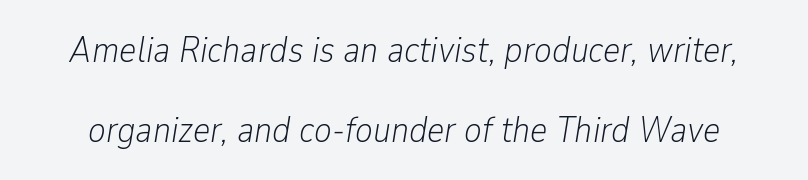
There is no visible air inserted between adjacent glyphs. Slant detected: the letters are inclined. Baseline-to-baseline distance is far greater than the letter height. The glyphs are unaccompanied by any horizontal stroke below them.
